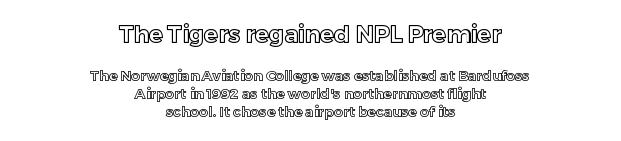
Q: Is the text italic (slanted)? A: No, it is upright.
Q: Is the text underlined? A: No.
Q: How is the paragraph aligned? A: Centered.
Q: Is the spacing between letters normal or unusually wide? A: Normal.
Q: Is the spacing between lines tight, normal or loose? A: Normal.
Q: Which block of text is set in a larger size, the first (top) or the second (bottom)? A: The first (top) one.
